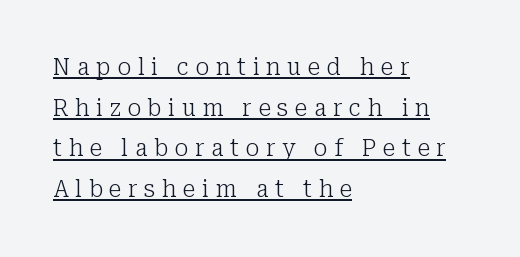
{"italic": "no", "bold": "no", "underline": "yes", "align": "left", "line_spacing_ratio": 1.77, "letter_spacing": "wide", "letter_spacing_em": 0.29, "glyph_px": 23}
